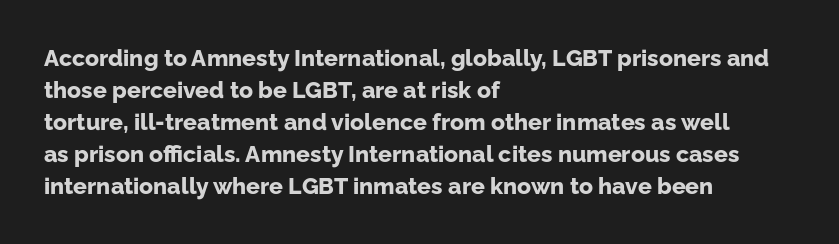
Q: Is the text bold? A: Yes.
Q: Is the text italic (slanted)? A: No, it is upright.
Q: Is the text underlined? A: No.
Q: How is the paragraph aligned? A: Left-aligned.
Q: Is the spacing between letters normal or unusually wide? A: Normal.
Q: Is the spacing between lines tight, normal or loose? A: Normal.
